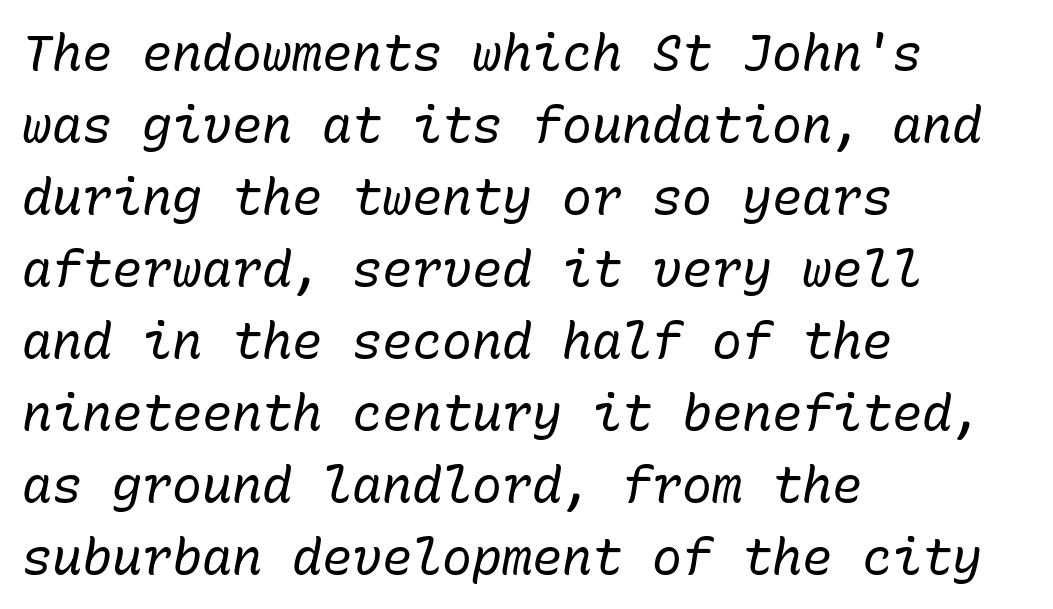
The image shows 50 px regular-weight type, italic (leaning right), monospaced; set left-aligned, normal line spacing (1.44x), normal letter spacing, not underlined; low stroke contrast and a medium x-height.
